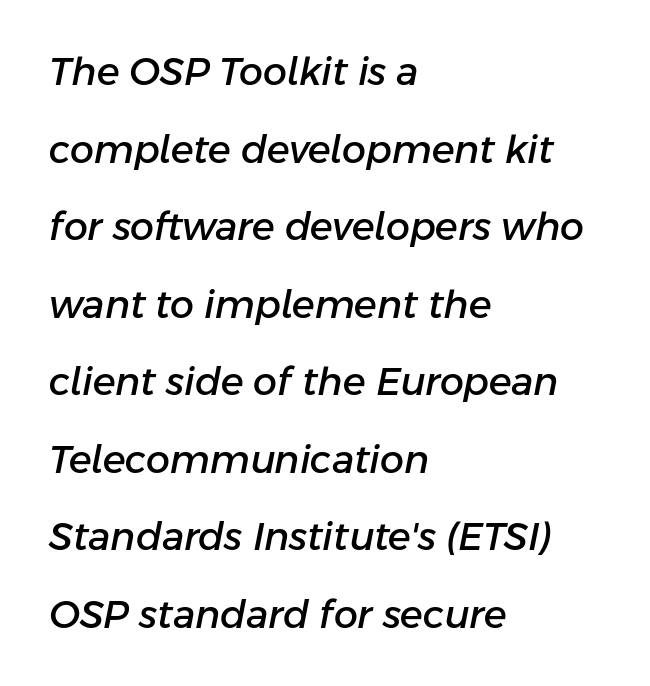
{"italic": "yes", "lean": "right", "slant_degrees": 11, "width": "normal", "stroke_contrast": "low", "x_height": "medium", "monospaced": "no", "underline": "no", "align": "left", "line_spacing": "loose", "line_spacing_ratio": 2.04, "letter_spacing": "normal", "letter_spacing_em": 0.0, "glyph_px": 38}
